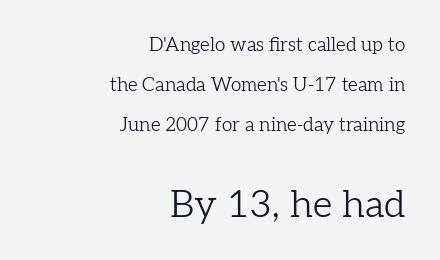
The image shows 38 px light serif type, upright; set right-aligned, loose line spacing (2.11x), normal letter spacing, not underlined; the second (bottom) block is 2.0x larger; low stroke contrast and a medium x-height.
